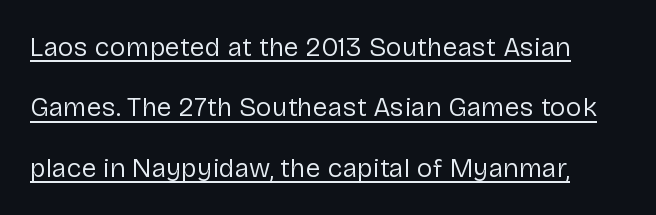
The image shows 27 px text type, upright; set loose line spacing (2.24x), normal letter spacing, underlined.
